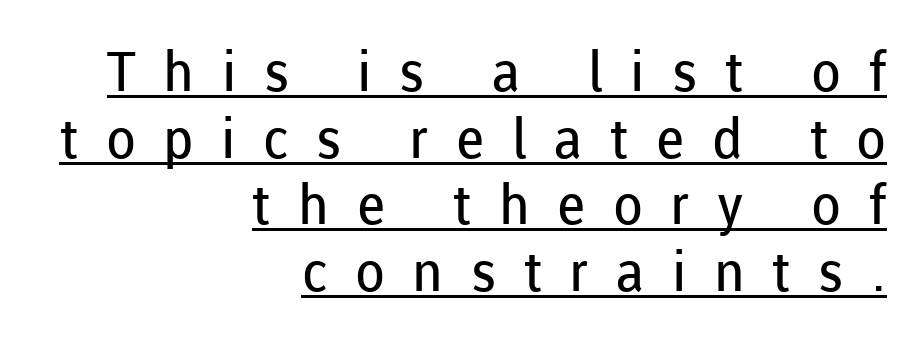
Think standard paragraph weight, or any step lighter than that. The ragged edge is on the left, which tells us the setting is flush right. Students, observe the line beneath the letters — that is underlining. Do the characters align in a grid? No, the font is proportional. The glyphs in this specimen are sans serif.
